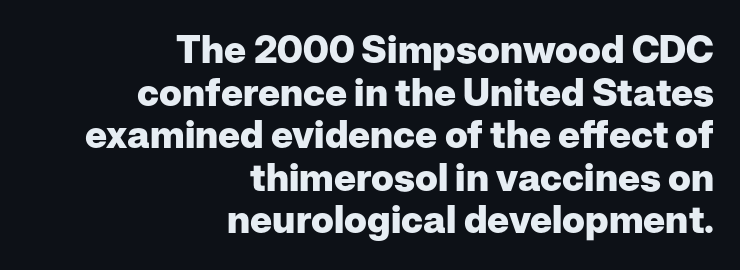
Q: Is the text bold? A: Yes.
Q: Is the text italic (slanted)? A: No, it is upright.
Q: Is the typeface a serif or a sans-serif typeface? A: Sans-serif.
Q: Is the text underlined? A: No.
Q: How is the paragraph aligned? A: Right-aligned.
Q: Is the spacing between letters normal or unusually wide? A: Normal.
Q: Is the spacing between lines tight, normal or loose? A: Tight.
Q: Width (condensed, normal, or wide)? A: Normal.
Q: Stroke contrast? A: Low.
Q: x-height? A: Medium.
Q: Monospaced? A: No.
